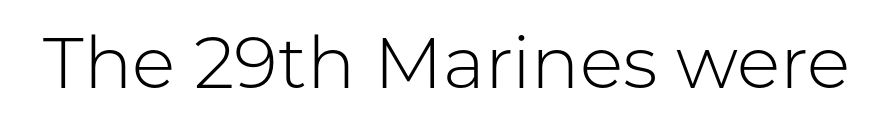
{"serif": "no", "italic": "no", "bold": "no", "weight": "light", "width": "normal", "stroke_contrast": "low", "x_height": "medium", "monospaced": "no", "underline": "no", "letter_spacing": "normal", "letter_spacing_em": 0.0, "glyph_px": 72}
